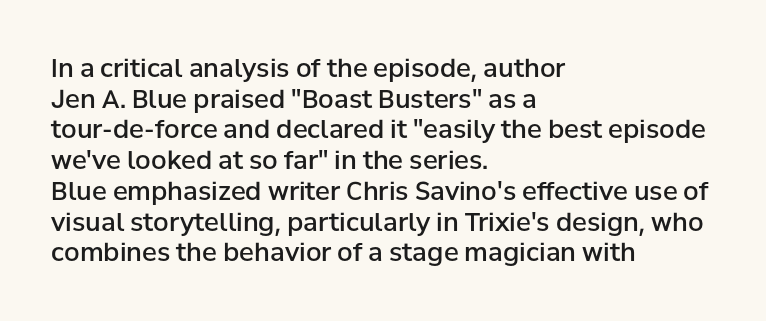
The image shows 25 px text type, upright; set left-aligned, line spacing 1.23x, normal letter spacing, not underlined.
